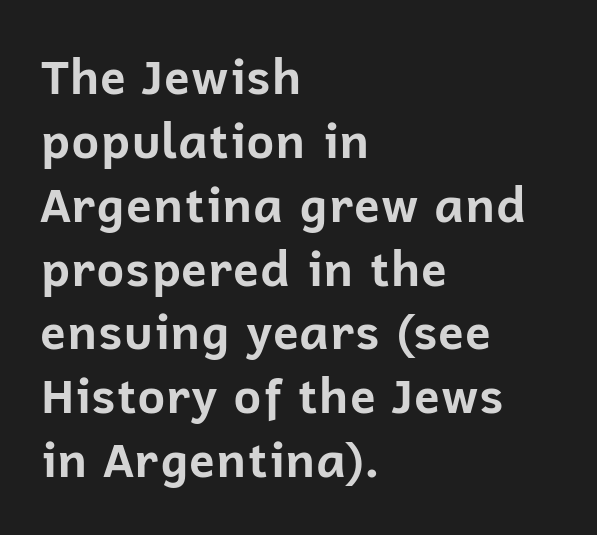
Q: Is the text bold? A: Yes.
Q: Is the text italic (slanted)? A: No, it is upright.
Q: Is the typeface a serif or a sans-serif typeface? A: Sans-serif.
Q: Is the text underlined? A: No.
Q: How is the paragraph aligned? A: Left-aligned.
Q: Is the spacing between letters normal or unusually wide? A: Normal.
Q: Is the spacing between lines tight, normal or loose? A: Normal.
Q: Width (condensed, normal, or wide)? A: Normal.
Q: Stroke contrast? A: Low.
Q: x-height? A: Medium.
Q: Monospaced? A: No.
